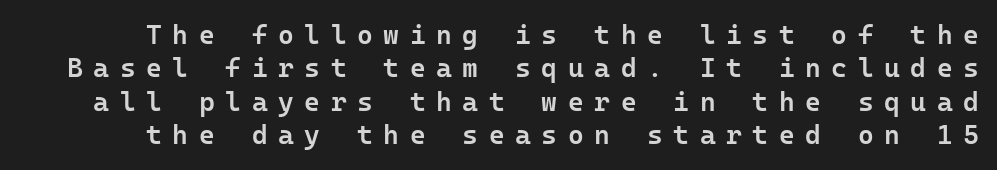
Q: Is the text bold? A: Semi-bold.
Q: Is the text italic (slanted)? A: No, it is upright.
Q: Is the text underlined? A: No.
Q: Is the spacing between letters normal or unusually wide? A: Unusually wide.
